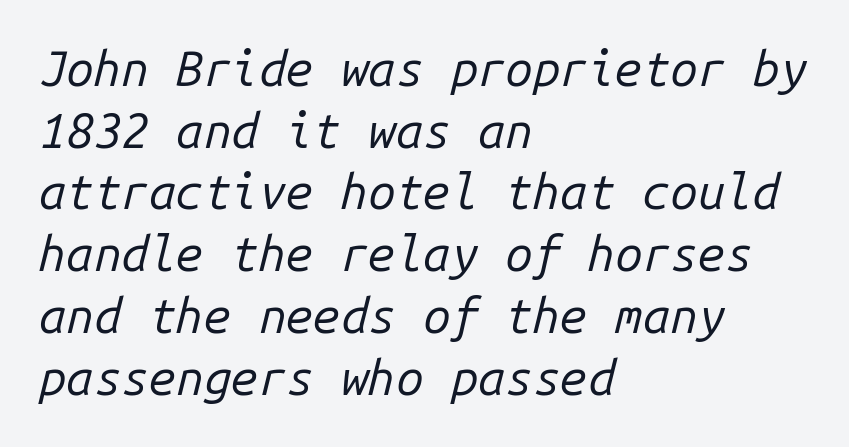
Q: Is the text bold? A: No.
Q: Is the text italic (slanted)? A: Yes, it leans right by about 14 degrees.
Q: Is the text underlined? A: No.
Q: How is the paragraph aligned? A: Left-aligned.
Q: Is the spacing between letters normal or unusually wide? A: Normal.
Q: Is the spacing between lines tight, normal or loose? A: Normal.
Q: Width (condensed, normal, or wide)? A: Normal.
Q: Stroke contrast? A: Low.
Q: x-height? A: Medium.
Q: Monospaced? A: Yes.
